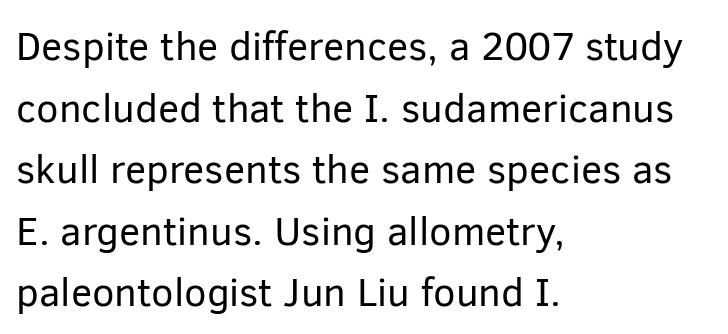
The image shows 40 px regular-weight sans-serif type, upright; set left-aligned, normal line spacing (1.54x), normal letter spacing, not underlined; low stroke contrast and a medium x-height.
